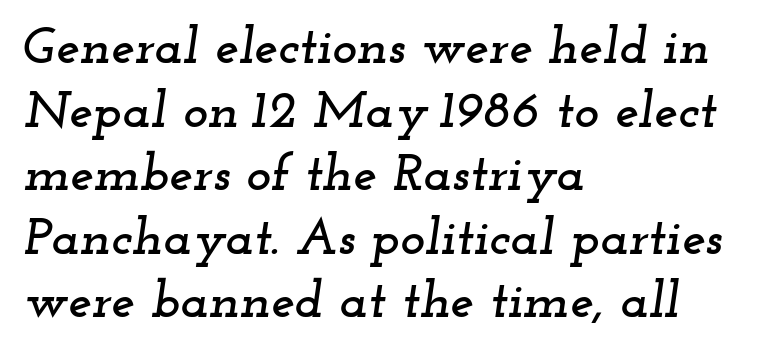
Q: Is the text italic (slanted)? A: Yes, it leans right by about 12 degrees.
Q: Is the typeface a serif or a sans-serif typeface? A: Serif.
Q: Is the text underlined? A: No.
Q: How is the paragraph aligned? A: Left-aligned.
Q: Is the spacing between letters normal or unusually wide? A: Normal.
Q: Width (condensed, normal, or wide)? A: Wide.
Q: Stroke contrast? A: Low.
Q: x-height? A: Small.
Q: Monospaced? A: No.
